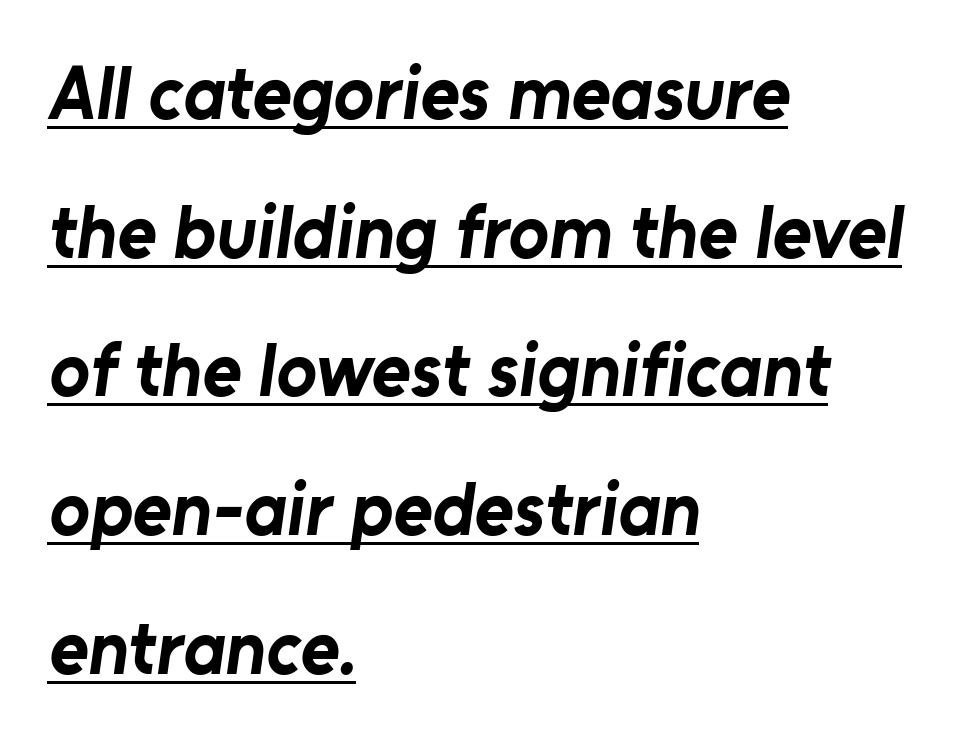
The image shows 75 px bold sans-serif type; set left-aligned, line spacing 1.85x, normal letter spacing, underlined; low stroke contrast and a medium x-height.
